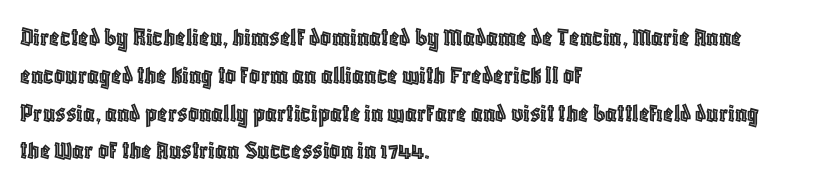
Q: Is the text italic (slanted)? A: No, it is upright.
Q: Is the text underlined? A: No.
Q: How is the paragraph aligned? A: Left-aligned.
Q: Is the spacing between letters normal or unusually wide? A: Normal.
Q: Is the spacing between lines tight, normal or loose? A: Normal.
